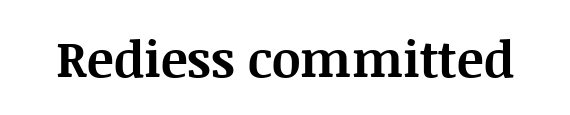
Q: Is the text bold? A: Yes.
Q: Is the text italic (slanted)? A: No, it is upright.
Q: Is the typeface a serif or a sans-serif typeface? A: Serif.
Q: Is the text underlined? A: No.
Q: Is the spacing between letters normal or unusually wide? A: Normal.
Q: Width (condensed, normal, or wide)? A: Normal.
Q: Stroke contrast? A: Medium.
Q: x-height? A: Large.
Q: Monospaced? A: No.
